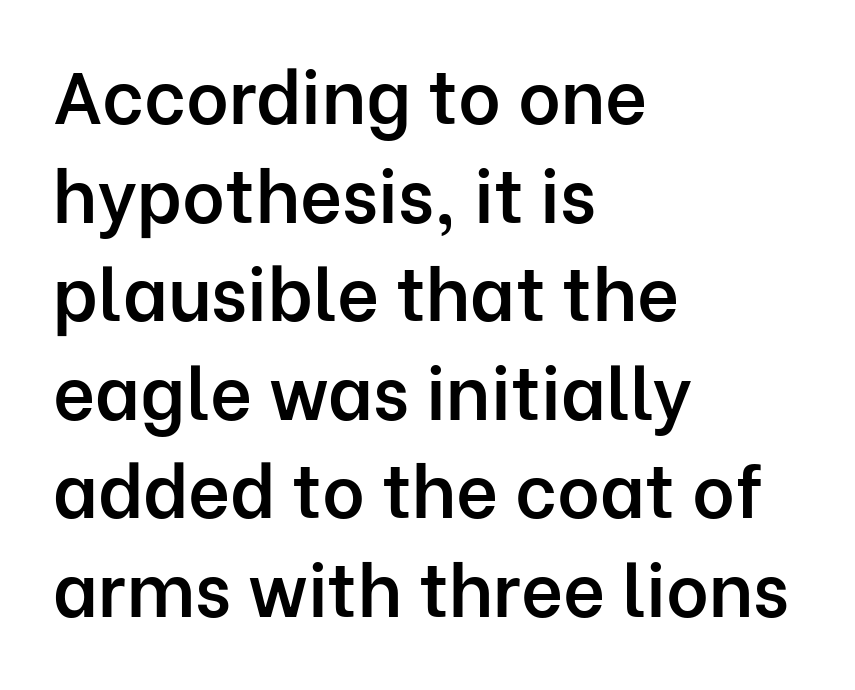
{"serif": "no", "italic": "no", "bold": "semi", "weight": "semibold", "width": "normal", "stroke_contrast": "low", "x_height": "medium", "monospaced": "no", "underline": "no", "align": "left", "line_spacing": "normal", "line_spacing_ratio": 1.35, "letter_spacing": "normal", "letter_spacing_em": 0.0, "glyph_px": 73}
